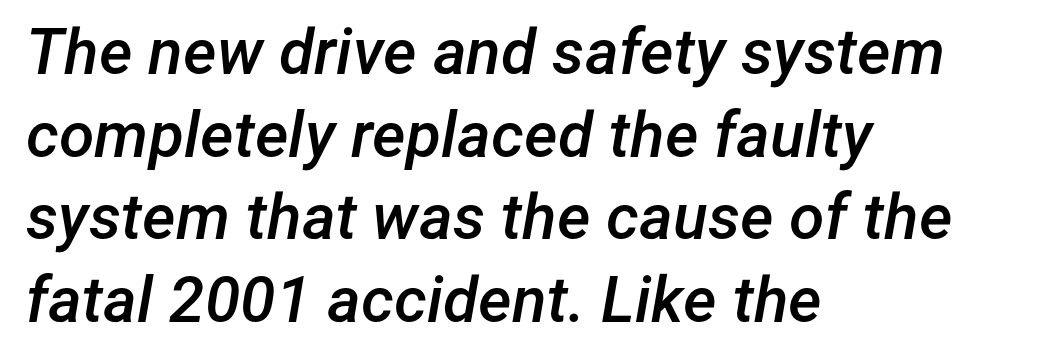
Q: Is the text bold? A: Semi-bold.
Q: Is the text italic (slanted)? A: Yes, it leans right by about 12 degrees.
Q: Is the text underlined? A: No.
Q: How is the paragraph aligned? A: Left-aligned.
Q: Is the spacing between letters normal or unusually wide? A: Normal.
Q: Is the spacing between lines tight, normal or loose? A: Normal.
Q: Width (condensed, normal, or wide)? A: Normal.
Q: Stroke contrast? A: Low.
Q: x-height? A: Medium.
Q: Monospaced? A: No.
